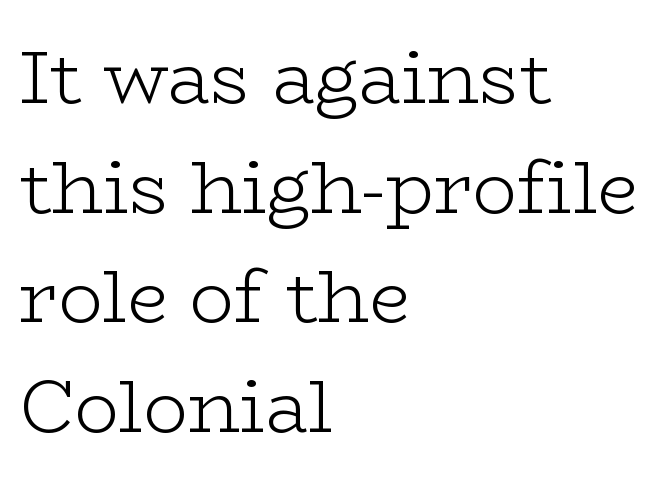
{"serif": "yes", "italic": "no", "bold": "no", "weight": "light", "width": "wide", "stroke_contrast": "low", "x_height": "medium", "monospaced": "no", "underline": "no", "align": "left", "line_spacing": "normal", "line_spacing_ratio": 1.48, "letter_spacing": "normal", "letter_spacing_em": 0.0, "glyph_px": 74}
